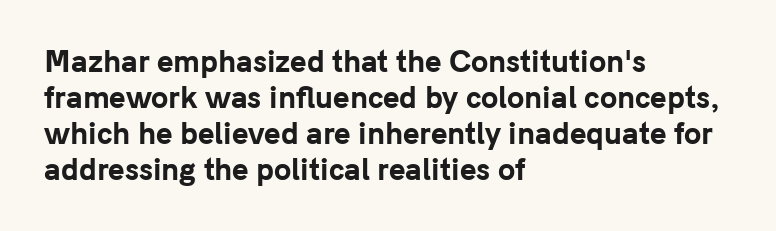
{"serif": "no", "italic": "no", "bold": "yes", "weight": "bold", "width": "normal", "stroke_contrast": "low", "x_height": "medium", "monospaced": "no", "underline": "no", "align": "left", "line_spacing": "normal", "line_spacing_ratio": 1.28, "letter_spacing": "normal", "letter_spacing_em": 0.0, "glyph_px": 28}
